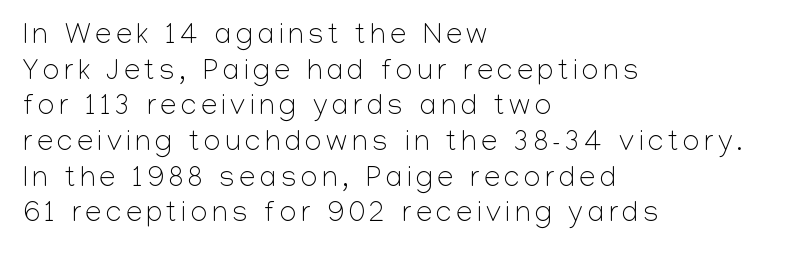
The image shows 29 px light sans-serif type, upright; set left-aligned, line spacing 1.23x, not underlined; low stroke contrast and a medium x-height.
